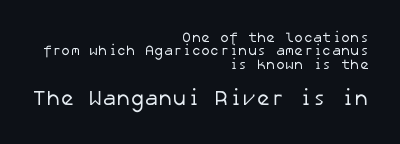
Q: Is the text bold? A: No.
Q: Is the text underlined? A: No.
Q: How is the paragraph aligned? A: Right-aligned.
Q: Is the spacing between letters normal or unusually wide? A: Normal.
Q: Is the spacing between lines tight, normal or loose? A: Tight.
Q: Which block of text is set in a larger size, the first (top) or the second (bottom)? A: The second (bottom) one.
